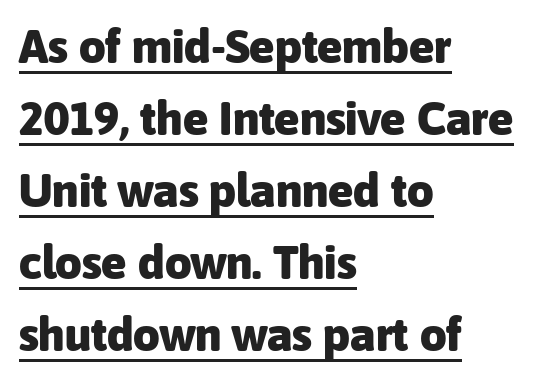
Q: Is the text bold? A: Yes.
Q: Is the text italic (slanted)? A: No, it is upright.
Q: Is the typeface a serif or a sans-serif typeface? A: Sans-serif.
Q: Is the text underlined? A: Yes.
Q: How is the paragraph aligned? A: Left-aligned.
Q: Is the spacing between letters normal or unusually wide? A: Normal.
Q: Is the spacing between lines tight, normal or loose? A: Normal.
Q: Width (condensed, normal, or wide)? A: Normal.
Q: Stroke contrast? A: Low.
Q: x-height? A: Medium.
Q: Monospaced? A: No.
